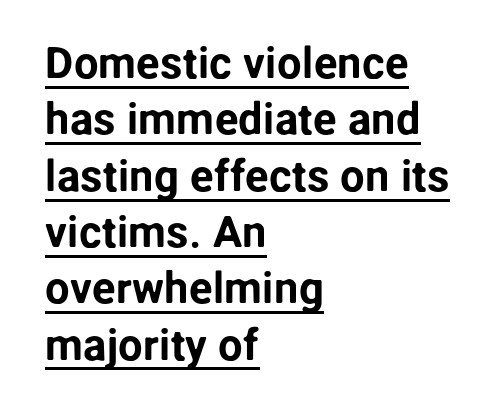
{"serif": "no", "italic": "no", "width": "normal", "stroke_contrast": "low", "x_height": "medium", "monospaced": "no", "underline": "yes", "align": "left", "line_spacing": "normal", "line_spacing_ratio": 1.28, "letter_spacing": "normal", "letter_spacing_em": 0.0, "glyph_px": 44}
